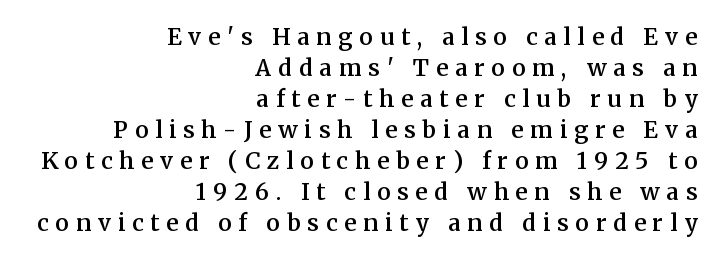
Q: Is the text bold? A: Semi-bold.
Q: Is the text italic (slanted)? A: No, it is upright.
Q: Is the text underlined? A: No.
Q: How is the paragraph aligned? A: Right-aligned.
Q: Is the spacing between letters normal or unusually wide? A: Unusually wide.
Q: Is the spacing between lines tight, normal or loose? A: Normal.
